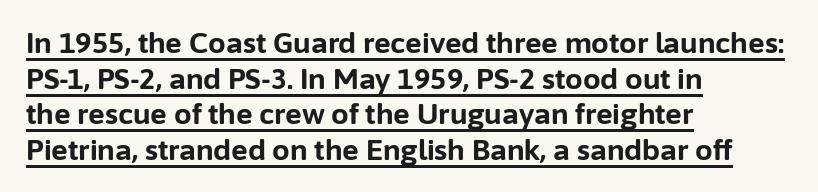
The image shows 28 px bold sans-serif type, upright; set left-aligned, normal line spacing (1.27x), normal letter spacing, underlined; low stroke contrast and a medium x-height.
